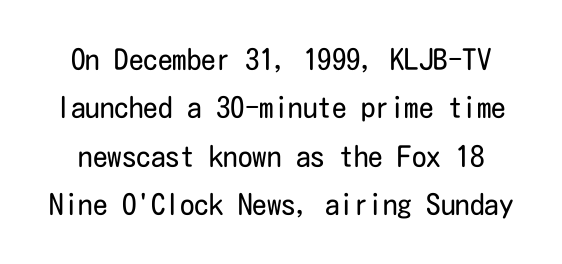
The image shows 29 px regular-weight, condensed sans-serif type, upright; set normal line spacing (1.67x), normal letter spacing, not underlined; low stroke contrast and a medium x-height.
